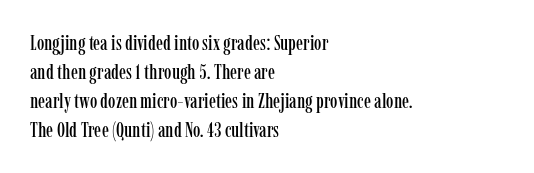
Does the leading feel generous? No, just average. Nobody touched the tracking dial on this one. This is the regular roman posture of the typeface. Visually the block forms a straight wall on the left and a jagged coastline on the right.
